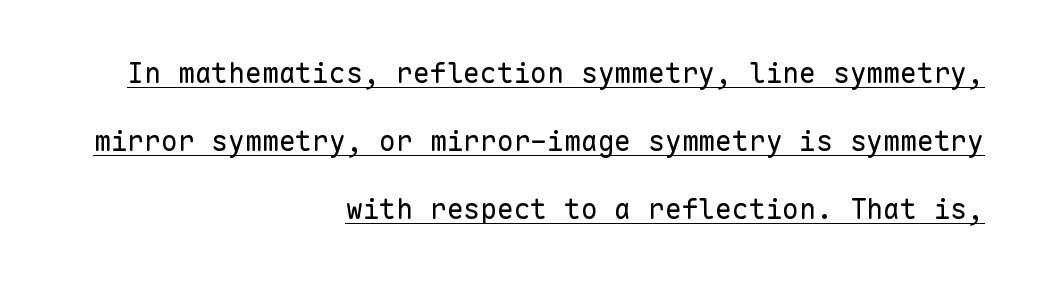
Q: Is the text bold? A: No.
Q: Is the text italic (slanted)? A: No, it is upright.
Q: Is the typeface a serif or a sans-serif typeface? A: Sans-serif.
Q: Is the text underlined? A: Yes.
Q: How is the paragraph aligned? A: Right-aligned.
Q: Is the spacing between letters normal or unusually wide? A: Normal.
Q: Is the spacing between lines tight, normal or loose? A: Loose.
Q: Width (condensed, normal, or wide)? A: Normal.
Q: Stroke contrast? A: Low.
Q: x-height? A: Medium.
Q: Monospaced? A: Yes.
